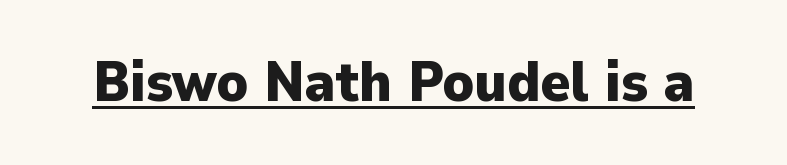
The image shows 56 px heavy sans-serif type, upright; set normal letter spacing, underlined; low stroke contrast and a medium x-height.
